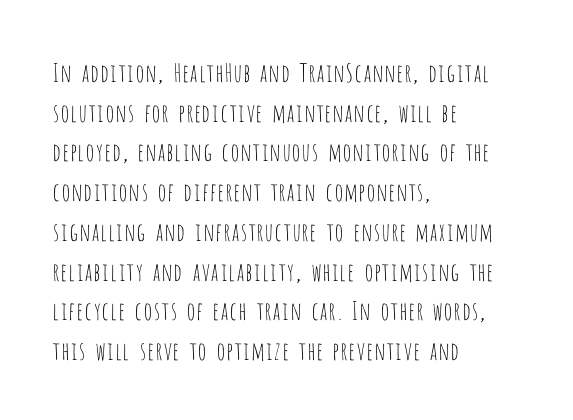
No italicization has been applied; the sample stays upright. Which margin do the lines hug? The left one — the right edge is uneven. Interline gaps are of average width in this sample. Descender tails drop into unmarked territory.
